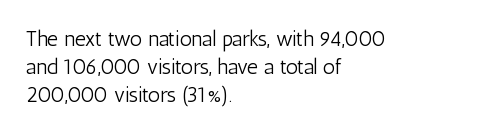
Q: Is the text bold? A: No.
Q: Is the text italic (slanted)? A: No, it is upright.
Q: Is the text underlined? A: No.
Q: How is the paragraph aligned? A: Left-aligned.
Q: Is the spacing between letters normal or unusually wide? A: Normal.
Q: Is the spacing between lines tight, normal or loose? A: Normal.
